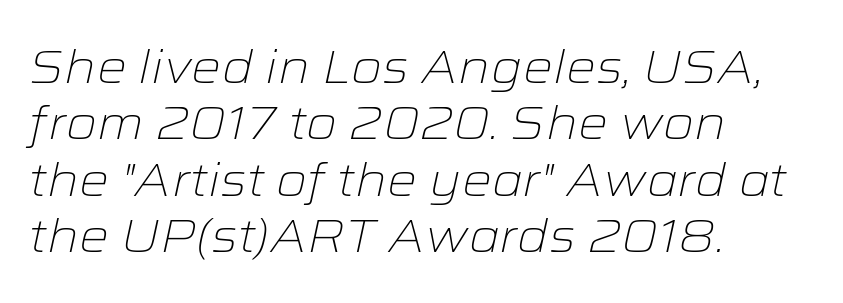
{"italic": "yes", "lean": "right", "slant_degrees": 12, "bold": "no", "weight": "light", "width": "wide", "stroke_contrast": "low", "x_height": "medium", "monospaced": "no", "underline": "no", "align": "left", "line_spacing_ratio": 1.2, "letter_spacing": "normal", "letter_spacing_em": 0.0, "glyph_px": 47}
